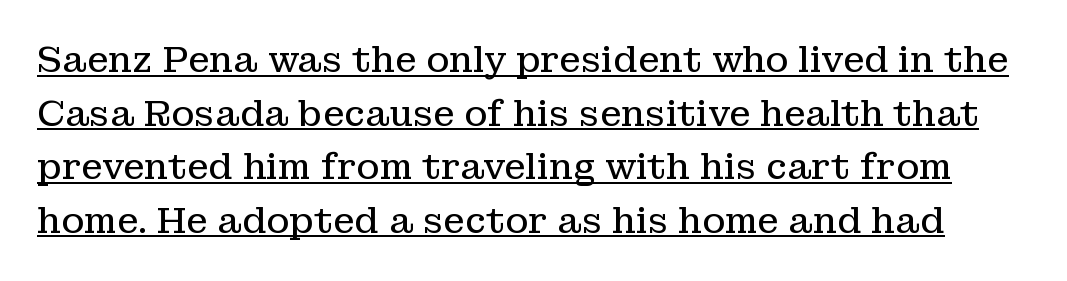
{"serif": "yes", "italic": "no", "bold": "no", "weight": "regular", "width": "normal", "stroke_contrast": "low", "x_height": "medium", "monospaced": "no", "underline": "yes", "line_spacing": "normal", "line_spacing_ratio": 1.53, "letter_spacing": "normal", "letter_spacing_em": 0.0, "glyph_px": 35}
